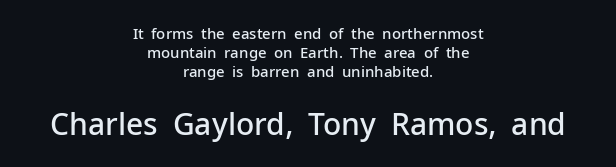
Q: Is the text bold? A: Semi-bold.
Q: Is the text italic (slanted)? A: No, it is upright.
Q: Is the typeface a serif or a sans-serif typeface? A: Sans-serif.
Q: Is the text underlined? A: No.
Q: How is the paragraph aligned? A: Centered.
Q: Is the spacing between letters normal or unusually wide? A: Normal.
Q: Is the spacing between lines tight, normal or loose? A: Normal.
Q: Which block of text is set in a larger size, the first (top) or the second (bottom)? A: The second (bottom) one.
Q: Width (condensed, normal, or wide)? A: Normal.
Q: Stroke contrast? A: Low.
Q: x-height? A: Medium.
Q: Monospaced? A: No.
